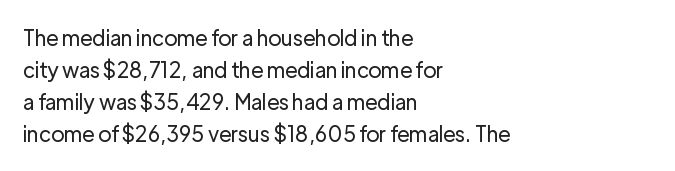
Q: Is the text bold? A: No.
Q: Is the text italic (slanted)? A: No, it is upright.
Q: Is the text underlined? A: No.
Q: How is the paragraph aligned? A: Left-aligned.
Q: Is the spacing between letters normal or unusually wide? A: Normal.
Q: Is the spacing between lines tight, normal or loose? A: Normal.
